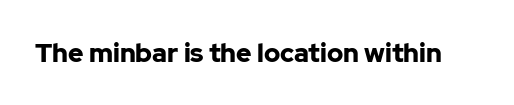
{"italic": "no", "bold": "yes", "underline": "no", "letter_spacing": "normal", "letter_spacing_em": 0.0, "glyph_px": 26}
